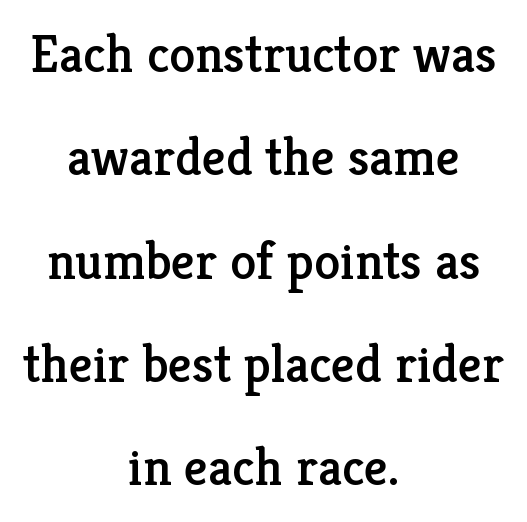
Teacher's note: observe the equal gaps on both sides — that is centered alignment. Is this a fixed-width face? No — the glyphs have proportional, varying widths. Upright lettering throughout. Leading: increased.
